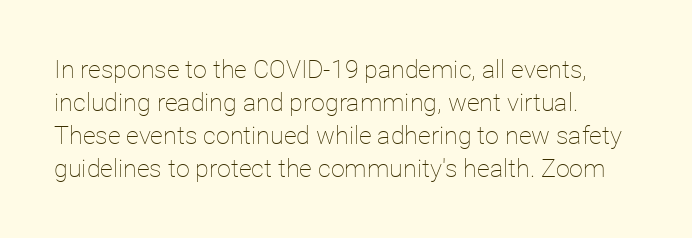
{"italic": "no", "bold": "no", "underline": "no", "align": "left", "line_spacing": "normal", "line_spacing_ratio": 1.32, "letter_spacing": "normal", "letter_spacing_em": 0.0, "glyph_px": 25}
